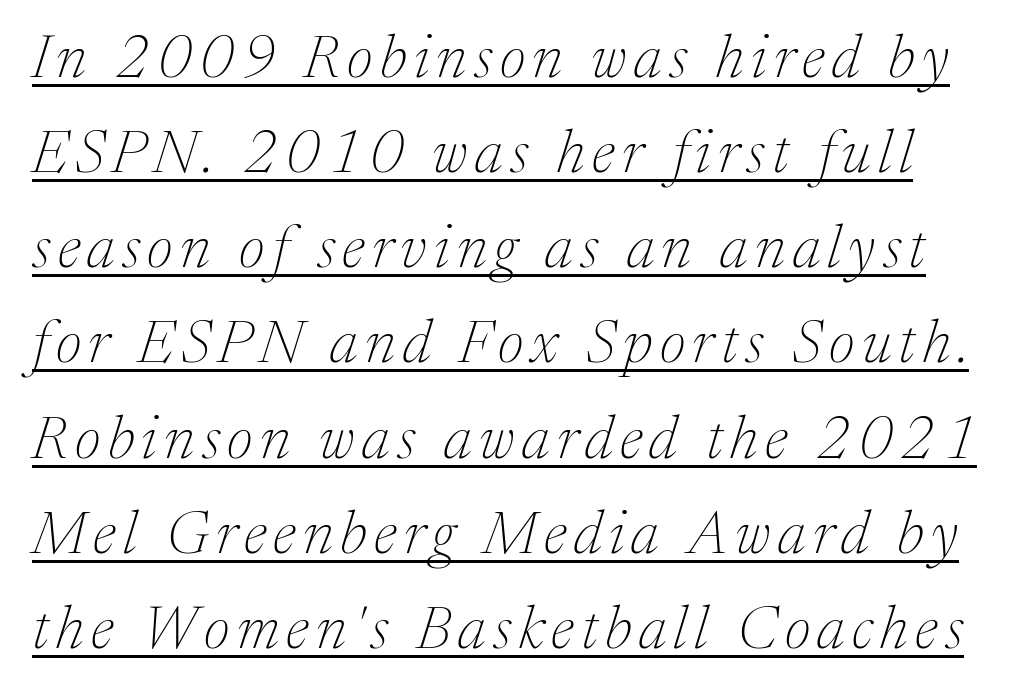
Q: Is the text bold? A: No.
Q: Is the text italic (slanted)? A: Yes, it leans right by about 17 degrees.
Q: Is the typeface a serif or a sans-serif typeface? A: Serif.
Q: Is the text underlined? A: Yes.
Q: Is the spacing between lines tight, normal or loose? A: Normal.
Q: Width (condensed, normal, or wide)? A: Normal.
Q: Stroke contrast? A: Medium.
Q: x-height? A: Medium.
Q: Monospaced? A: No.
